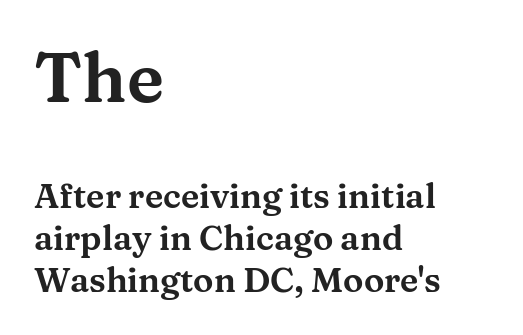
Q: Is the text italic (slanted)? A: No, it is upright.
Q: Is the typeface a serif or a sans-serif typeface? A: Serif.
Q: Is the text underlined? A: No.
Q: How is the paragraph aligned? A: Left-aligned.
Q: Is the spacing between letters normal or unusually wide? A: Normal.
Q: Which block of text is set in a larger size, the first (top) or the second (bottom)? A: The first (top) one.
Q: Width (condensed, normal, or wide)? A: Wide.
Q: Stroke contrast? A: Medium.
Q: x-height? A: Medium.
Q: Monospaced? A: No.
